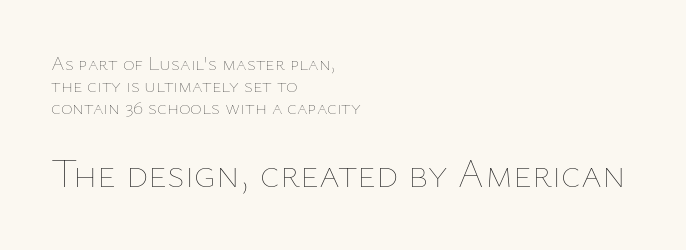
Q: Is the text bold? A: No.
Q: Is the text italic (slanted)? A: No, it is upright.
Q: Is the text underlined? A: No.
Q: How is the paragraph aligned? A: Left-aligned.
Q: Is the spacing between letters normal or unusually wide? A: Normal.
Q: Is the spacing between lines tight, normal or loose? A: Tight.
Q: Which block of text is set in a larger size, the first (top) or the second (bottom)? A: The second (bottom) one.
Q: Width (condensed, normal, or wide)? A: Normal.
Q: Stroke contrast? A: Low.
Q: x-height? A: Medium.
Q: Monospaced? A: No.
